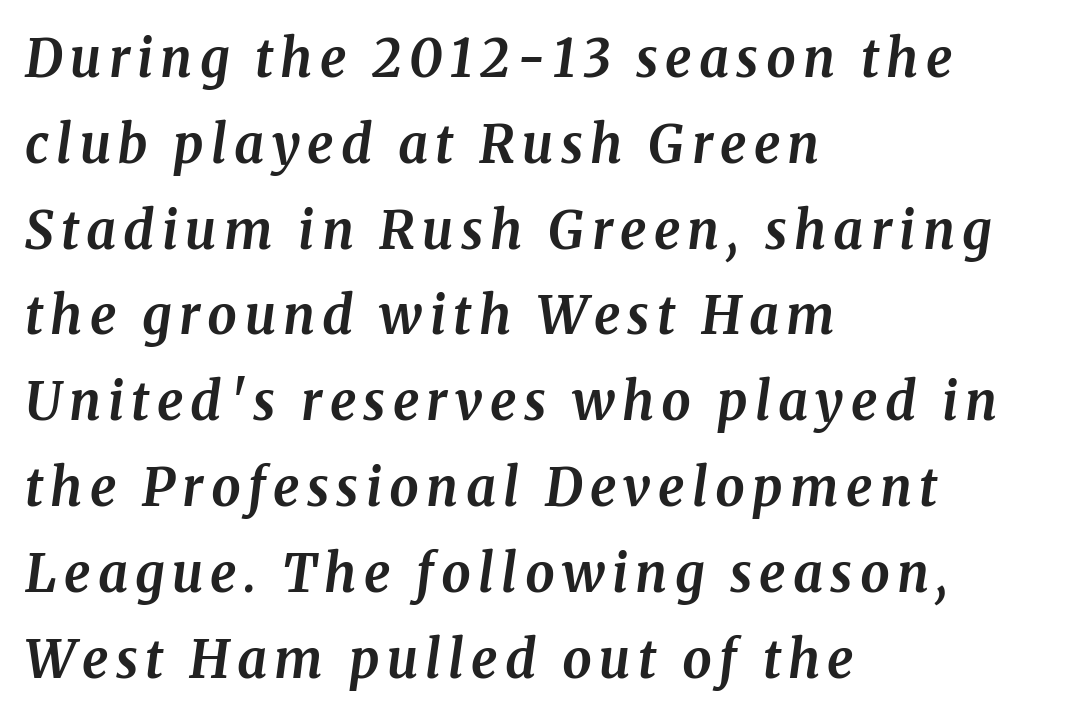
{"serif": "yes", "italic": "yes", "lean": "right", "slant_degrees": 8, "bold": "yes", "weight": "bold", "width": "normal", "stroke_contrast": "medium", "x_height": "medium", "monospaced": "no", "underline": "no", "align": "left", "line_spacing": "normal", "line_spacing_ratio": 1.65, "glyph_px": 52}
